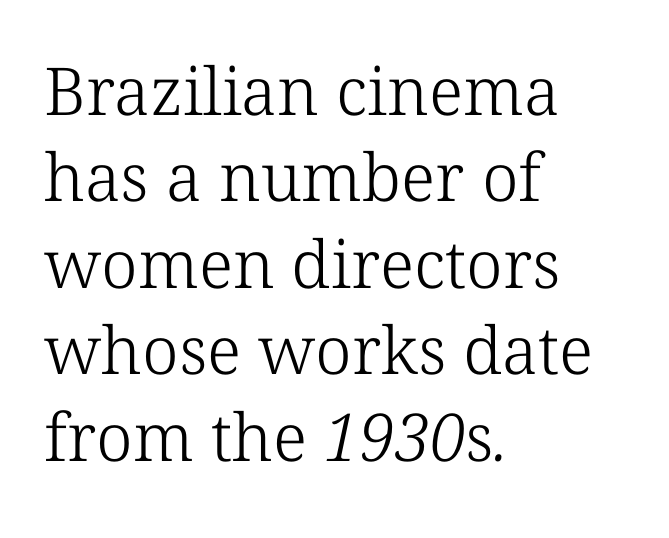
Q: Is the text bold? A: No.
Q: Is the typeface a serif or a sans-serif typeface? A: Serif.
Q: Is the text underlined? A: No.
Q: How is the paragraph aligned? A: Left-aligned.
Q: Is the spacing between letters normal or unusually wide? A: Normal.
Q: Is the spacing between lines tight, normal or loose? A: Normal.
Q: Width (condensed, normal, or wide)? A: Normal.
Q: Stroke contrast? A: Low.
Q: x-height? A: Medium.
Q: Monospaced? A: No.
